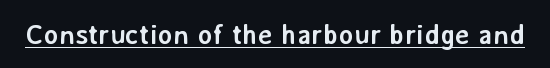
The image shows 28 px semibold sans-serif type, upright; set normal letter spacing, underlined; low stroke contrast and a medium x-height.
